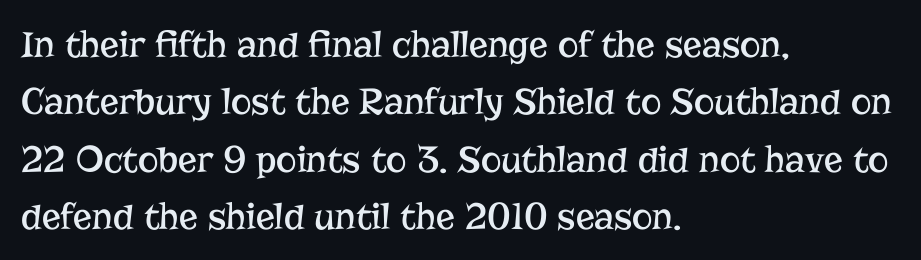
The image shows 39 px regular-weight serif type, upright; set left-aligned, normal line spacing (1.47x), normal letter spacing, not underlined; low stroke contrast and a medium x-height.
